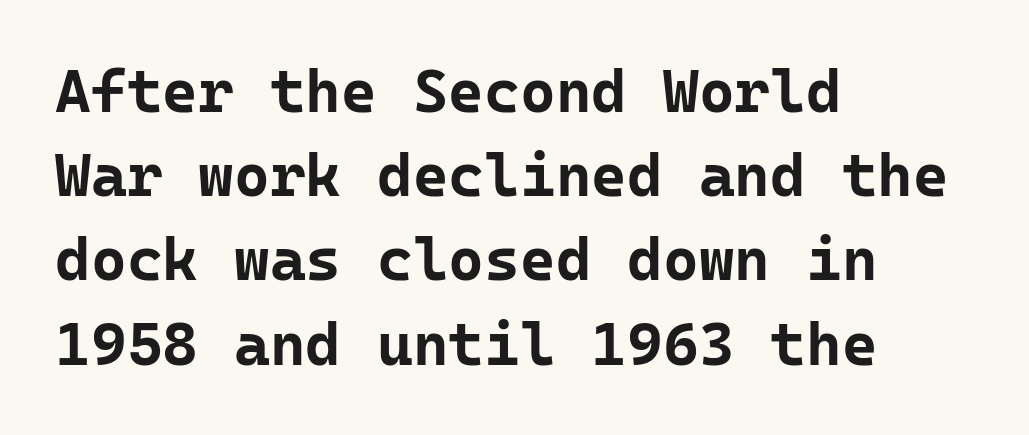
{"serif": "no", "italic": "no", "bold": "yes", "weight": "bold", "width": "normal", "stroke_contrast": "low", "x_height": "medium", "monospaced": "yes", "underline": "no", "align": "left", "line_spacing": "normal", "line_spacing_ratio": 1.38, "letter_spacing": "normal", "letter_spacing_em": 0.0, "glyph_px": 61}
